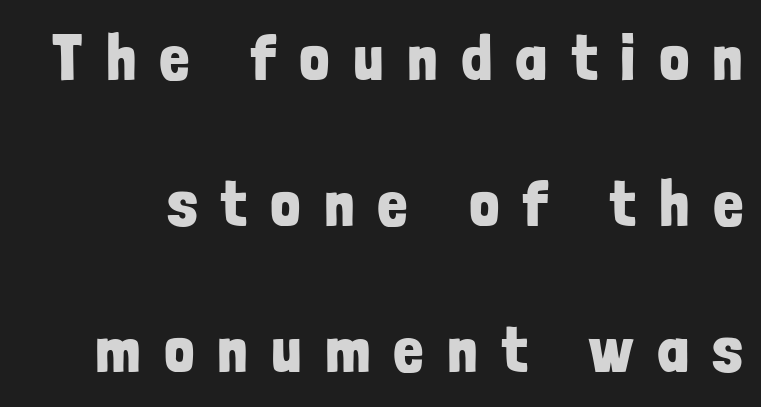
The passage shown is not underscored anywhere. The face used here is proportionally spaced, like ordinary book or web type. Caption: bold face, heavy strokes. The lettering stays uniformly vertical, giving the passage a roman look.
